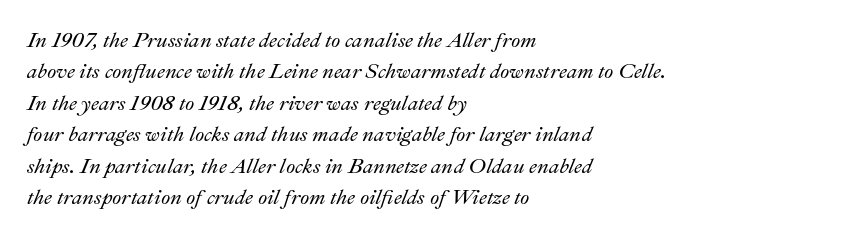
Q: Is the text italic (slanted)? A: Yes, it leans right by about 22 degrees.
Q: Is the text underlined? A: No.
Q: How is the paragraph aligned? A: Left-aligned.
Q: Is the spacing between letters normal or unusually wide? A: Normal.
Q: Is the spacing between lines tight, normal or loose? A: Normal.
